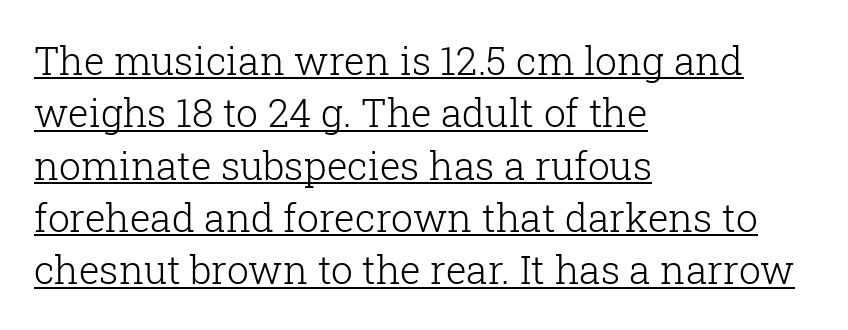
The image shows 39 px light serif type, upright; set left-aligned, normal line spacing (1.34x), normal letter spacing, underlined; low stroke contrast and a medium x-height.
